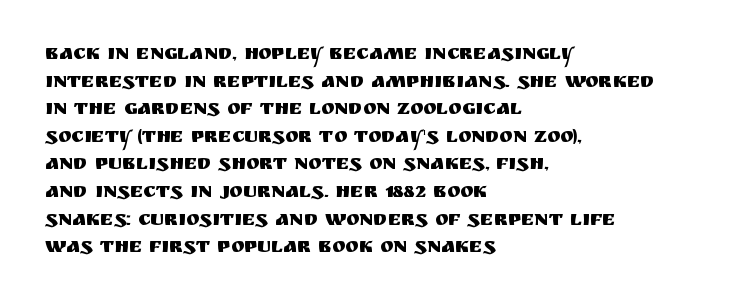
Q: Is the text italic (slanted)? A: No, it is upright.
Q: Is the text underlined? A: No.
Q: How is the paragraph aligned? A: Left-aligned.
Q: Is the spacing between letters normal or unusually wide? A: Normal.
Q: Is the spacing between lines tight, normal or loose? A: Normal.
